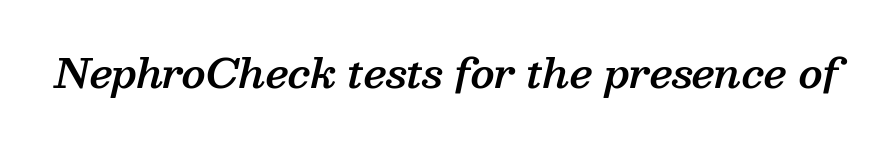
Words appear dense and cohesive because spacing is normal. Does the lettering tilt? It does — this is italic. Do the characters align in a grid? No, the font is proportional. Small tapered or slab feet sit at the stroke ends, so this counts as serif. The words here are not underlined. Compared with an ordinary text face, these strokes are moderately heavier — a semibold.
